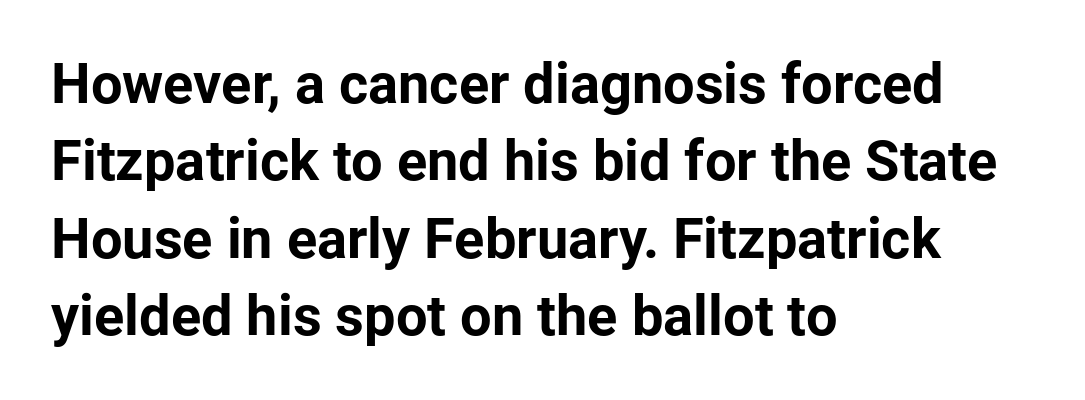
Q: Is the text bold? A: Yes.
Q: Is the text italic (slanted)? A: No, it is upright.
Q: Is the typeface a serif or a sans-serif typeface? A: Sans-serif.
Q: Is the text underlined? A: No.
Q: How is the paragraph aligned? A: Left-aligned.
Q: Is the spacing between letters normal or unusually wide? A: Normal.
Q: Is the spacing between lines tight, normal or loose? A: Normal.
Q: Width (condensed, normal, or wide)? A: Normal.
Q: Stroke contrast? A: Low.
Q: x-height? A: Medium.
Q: Monospaced? A: No.
